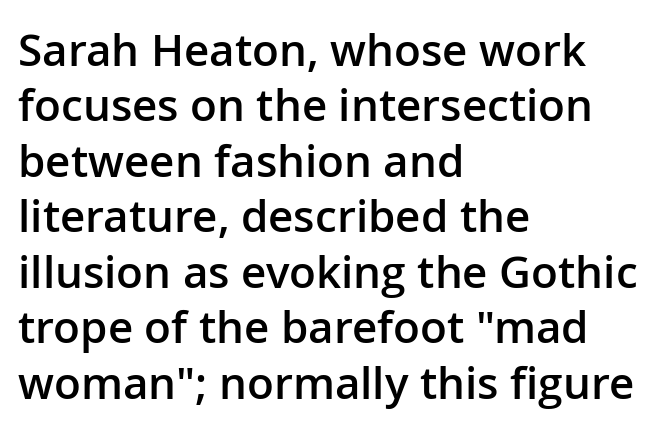
The image shows 44 px semibold sans-serif type, upright; set left-aligned, normal line spacing (1.26x), normal letter spacing, not underlined; low stroke contrast and a medium x-height.
